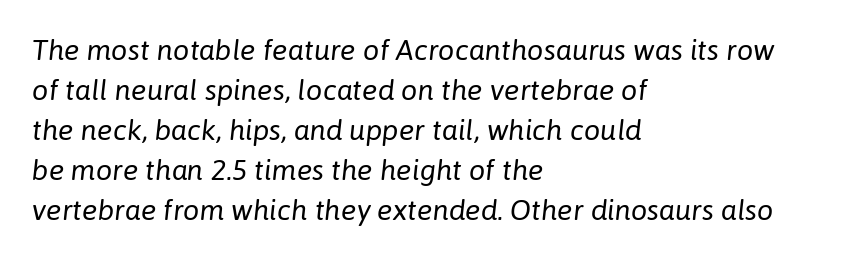
{"italic": "yes", "lean": "right", "slant_degrees": 6, "bold": "no", "weight": "regular", "width": "normal", "stroke_contrast": "low", "x_height": "medium", "monospaced": "no", "underline": "no", "align": "left", "line_spacing": "normal", "line_spacing_ratio": 1.38, "letter_spacing": "normal", "letter_spacing_em": 0.0, "glyph_px": 29}
